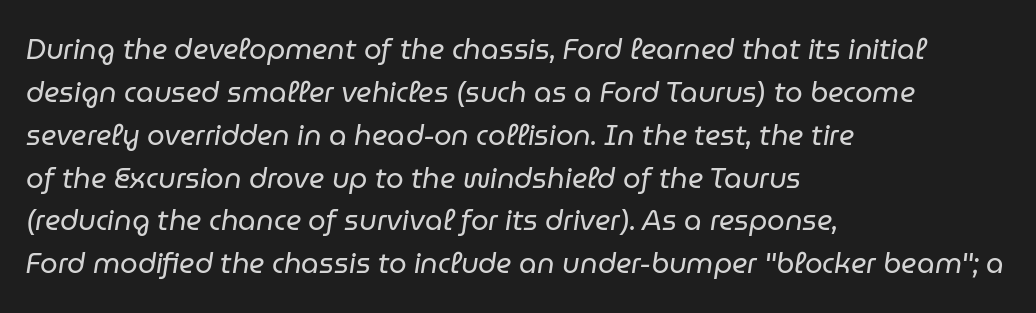
The passage shown is not underscored anywhere. These glyphs show unthickened strokes, regular width or finer. Summary of vertical rhythm: regular, with standard interline spacing. Typeset ragged right — the left edge is the straight one. The face used here is rendered with its standard letterfit.
